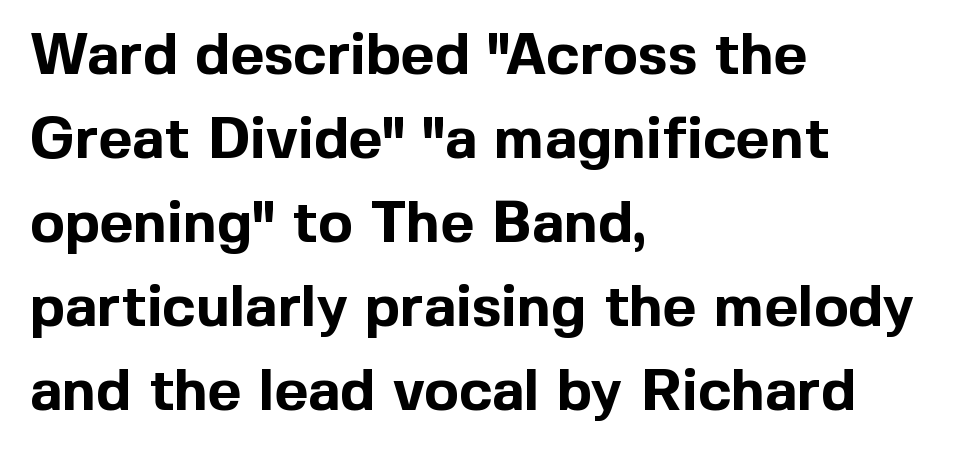
{"serif": "no", "italic": "no", "bold": "yes", "weight": "bold", "width": "normal", "x_height": "medium", "monospaced": "no", "underline": "no", "align": "left", "line_spacing": "normal", "line_spacing_ratio": 1.45, "letter_spacing": "normal", "letter_spacing_em": 0.0, "glyph_px": 58}
